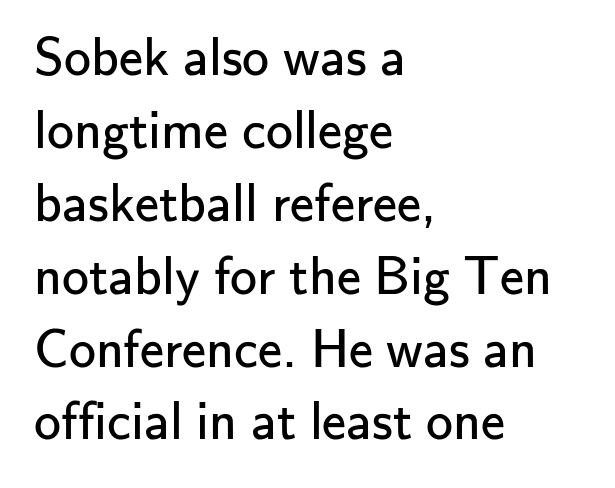
Check where the strokes stop: nothing finishes them off — pure sans. The letters look calm and open, with moderate or lighter stems. The letters advance in unequal steps, a hallmark of proportional type. Notice how the passage keeps a crisp vertical edge on the left only. Tall strokes in this sample are plumb rather than angled.
